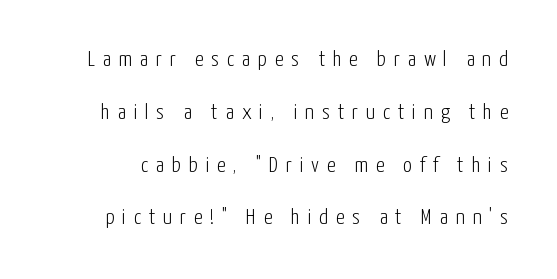
{"italic": "no", "bold": "no", "underline": "no", "line_spacing": "loose", "line_spacing_ratio": 2.4, "letter_spacing": "wide", "letter_spacing_em": 0.35, "glyph_px": 22}
